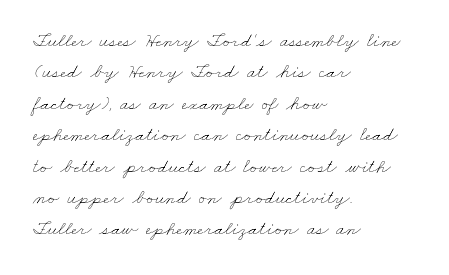
Q: Is the text bold? A: No.
Q: Is the text underlined? A: No.
Q: How is the paragraph aligned? A: Left-aligned.
Q: Is the spacing between letters normal or unusually wide? A: Normal.
Q: Is the spacing between lines tight, normal or loose? A: Normal.
